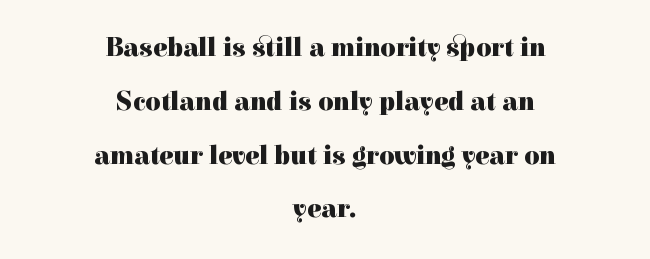
{"italic": "no", "bold": "yes", "underline": "no", "align": "center", "line_spacing": "loose", "line_spacing_ratio": 2.07, "letter_spacing": "normal", "letter_spacing_em": 0.0, "glyph_px": 26}
